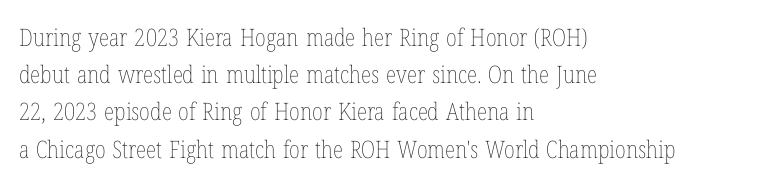
Q: Is the text bold? A: No.
Q: Is the text italic (slanted)? A: No, it is upright.
Q: Is the text underlined? A: No.
Q: How is the paragraph aligned? A: Left-aligned.
Q: Is the spacing between letters normal or unusually wide? A: Normal.
Q: Is the spacing between lines tight, normal or loose? A: Normal.
